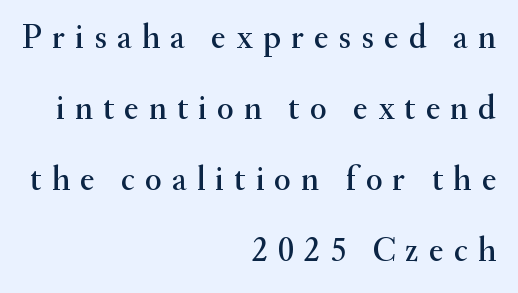
{"serif": "yes", "italic": "no", "width": "normal", "stroke_contrast": "medium", "x_height": "small", "monospaced": "no", "underline": "no", "align": "right", "line_spacing": "loose", "line_spacing_ratio": 2.09, "letter_spacing": "wide", "letter_spacing_em": 0.3, "glyph_px": 34}
